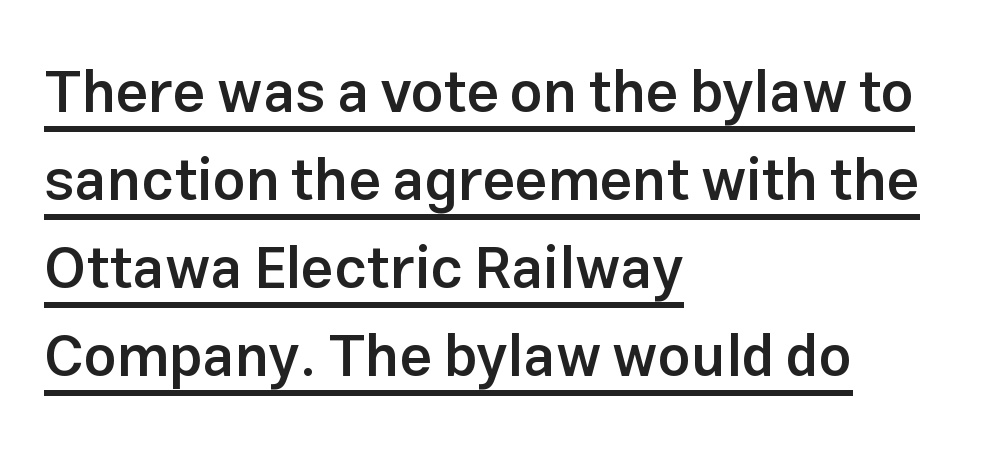
The image shows 58 px semibold sans-serif type, upright; set left-aligned, normal line spacing (1.52x), normal letter spacing, underlined; low stroke contrast and a medium x-height.
